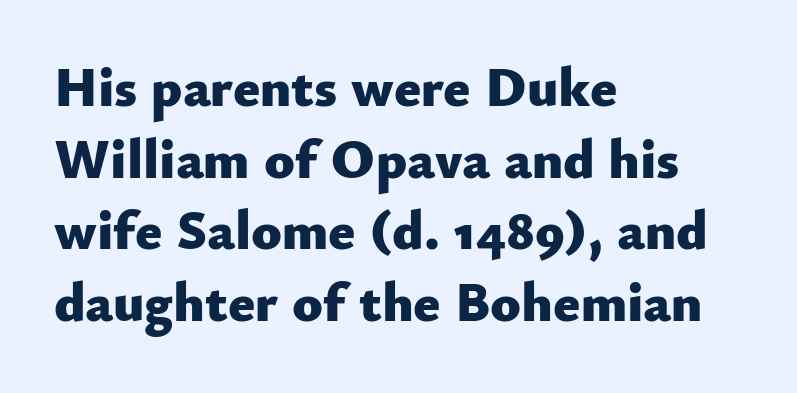
The letters stand upright; this is a roman face. The face used here is rendered with its standard letterfit. Pretty heavy lettering here — definitely bold. Quick note: interline space is typical. The characters display no serif detailing; their extremities are plain.
